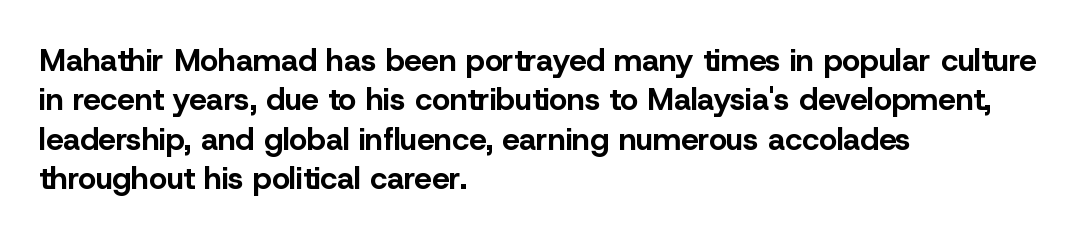
The image shows 31 px bold sans-serif type, upright; set left-aligned, normal line spacing (1.27x), normal letter spacing, not underlined; low stroke contrast and a medium x-height.
